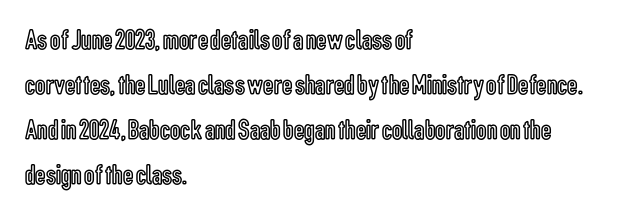
The image shows 29 px condensed type, upright; set left-aligned, normal line spacing (1.55x), normal letter spacing, not underlined; a medium x-height.
